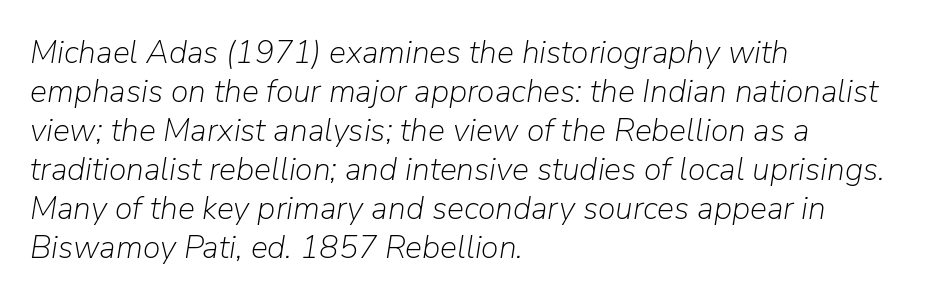
Heft: none added — not bold. In terms of letterspacing, this is plain default setting. The strip under each line holds only bare page. If you drew a line through each stem, it would be angled. One-word summary of the alignment: left.
